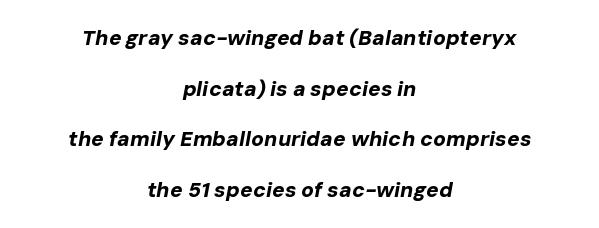
Q: Is the text bold? A: Yes.
Q: Is the text italic (slanted)? A: Yes, it leans right by about 10 degrees.
Q: Is the text underlined? A: No.
Q: How is the paragraph aligned? A: Centered.
Q: Is the spacing between letters normal or unusually wide? A: Normal.
Q: Is the spacing between lines tight, normal or loose? A: Loose.
